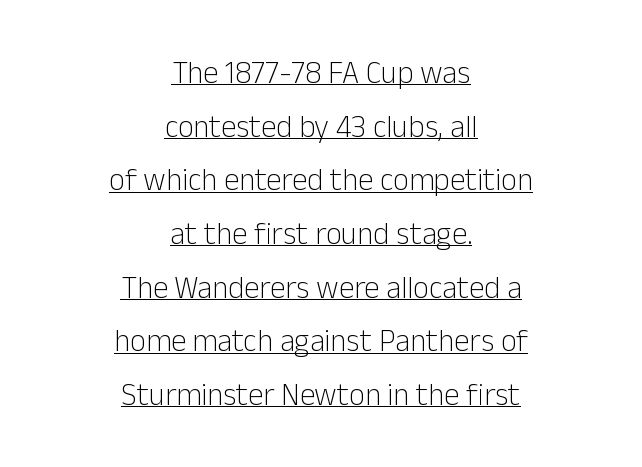
The image shows 31 px light sans-serif type, upright; set centered, line spacing 1.73x, normal letter spacing, underlined; low stroke contrast and a medium x-height.
